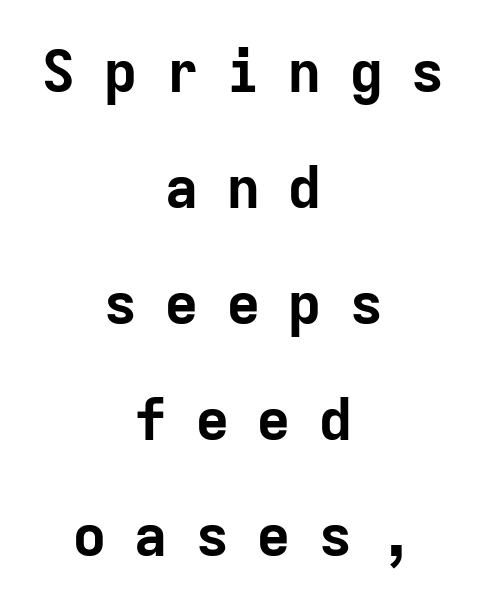
Q: Is the text bold? A: Yes.
Q: Is the text italic (slanted)? A: No, it is upright.
Q: Is the typeface a serif or a sans-serif typeface? A: Sans-serif.
Q: Is the text underlined? A: No.
Q: How is the paragraph aligned? A: Centered.
Q: Is the spacing between letters normal or unusually wide? A: Unusually wide.
Q: Is the spacing between lines tight, normal or loose? A: Loose.
Q: Width (condensed, normal, or wide)? A: Normal.
Q: Stroke contrast? A: Low.
Q: x-height? A: Medium.
Q: Monospaced? A: Yes.
